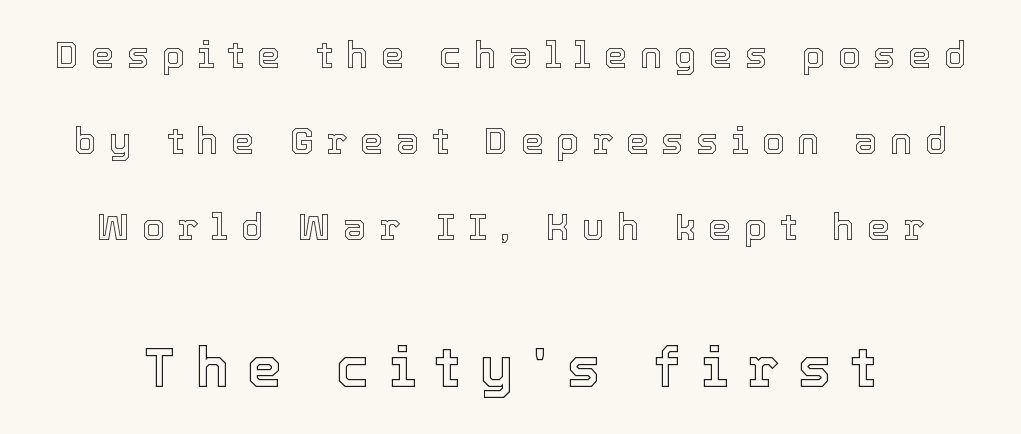
Display-style spreading of the glyphs; the letterfit is very open. A typesetter would call this proportional, since set widths differ per character. Vertical strokes here are truly vertical. Bigger letters appear in the bottom chunk; the top chunk is reduced. Any mark beneath the type? The region is blank.
